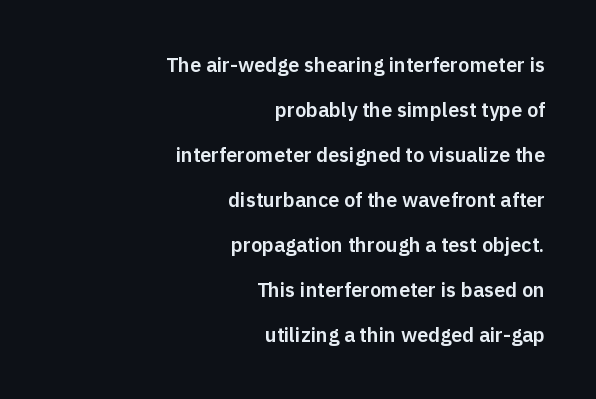
Q: Is the text italic (slanted)? A: No, it is upright.
Q: Is the text underlined? A: No.
Q: How is the paragraph aligned? A: Right-aligned.
Q: Is the spacing between letters normal or unusually wide? A: Normal.
Q: Is the spacing between lines tight, normal or loose? A: Loose.
